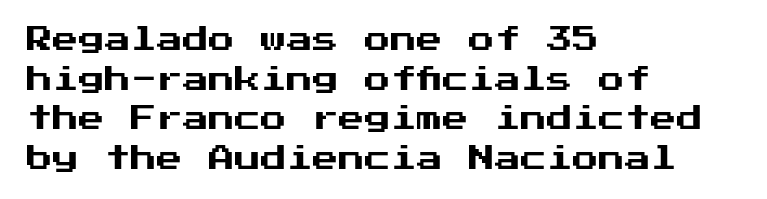
Q: Is the text italic (slanted)? A: No, it is upright.
Q: Is the text underlined? A: No.
Q: How is the paragraph aligned? A: Left-aligned.
Q: Is the spacing between letters normal or unusually wide? A: Normal.
Q: Is the spacing between lines tight, normal or loose? A: Normal.
